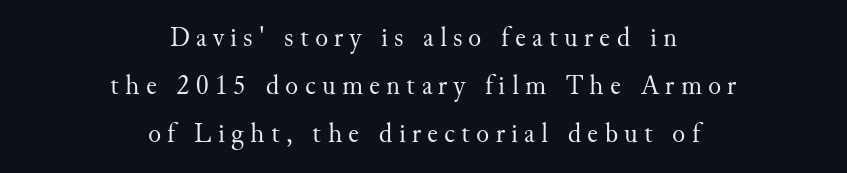
{"italic": "no", "bold": "no", "underline": "no", "align": "center", "line_spacing_ratio": 1.78, "letter_spacing": "wide", "letter_spacing_em": 0.23, "glyph_px": 27}
